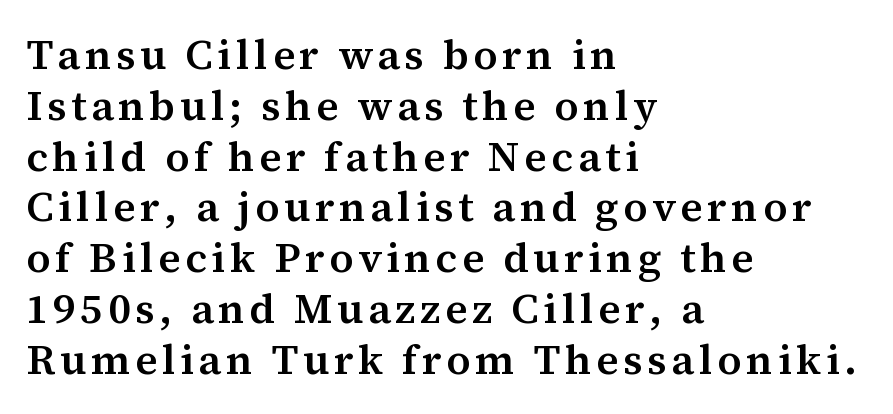
{"serif": "yes", "italic": "no", "bold": "semi", "weight": "semibold", "width": "normal", "stroke_contrast": "medium", "x_height": "medium", "monospaced": "no", "underline": "no", "align": "left", "line_spacing_ratio": 1.21, "glyph_px": 42}
